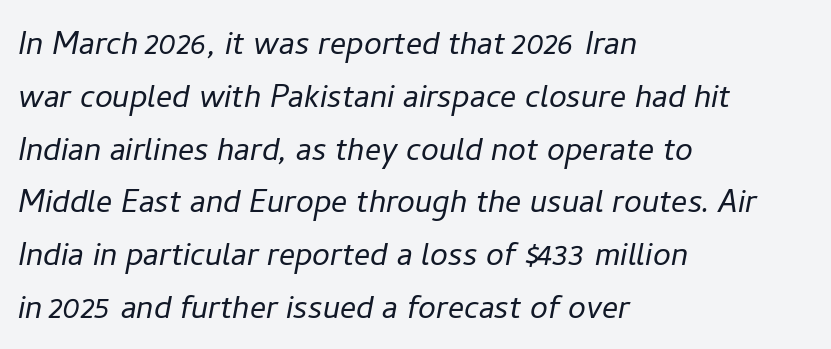
The image shows 40 px light type, italic (leaning right); set left-aligned, normal line spacing (1.32x), normal letter spacing, not underlined; low stroke contrast and a medium x-height.
